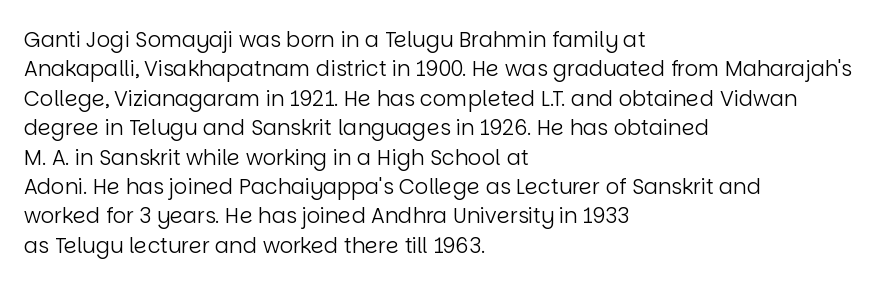
{"italic": "no", "bold": "no", "underline": "no", "align": "left", "line_spacing": "normal", "line_spacing_ratio": 1.4, "letter_spacing": "normal", "letter_spacing_em": 0.0, "glyph_px": 21}
